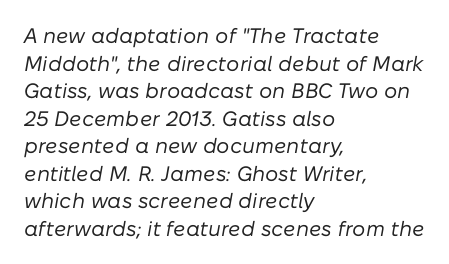
The image shows 21 px text type, italic (leaning right); set left-aligned, normal line spacing (1.31x), normal letter spacing, not underlined.
